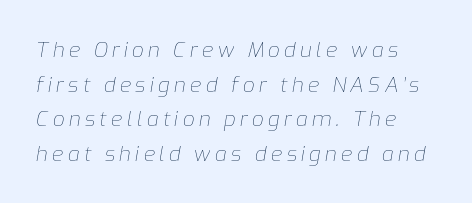
Q: Is the text bold? A: No.
Q: Is the text italic (slanted)? A: Yes, it leans right by about 9 degrees.
Q: Is the text underlined? A: No.
Q: How is the paragraph aligned? A: Left-aligned.
Q: Is the spacing between letters normal or unusually wide? A: Unusually wide.
Q: Is the spacing between lines tight, normal or loose? A: Normal.
